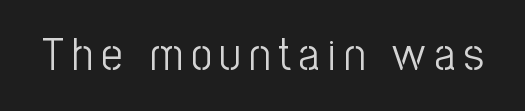
{"serif": "no", "italic": "no", "bold": "no", "weight": "light", "width": "condensed", "stroke_contrast": "low", "x_height": "medium", "monospaced": "no", "underline": "no", "glyph_px": 46}
